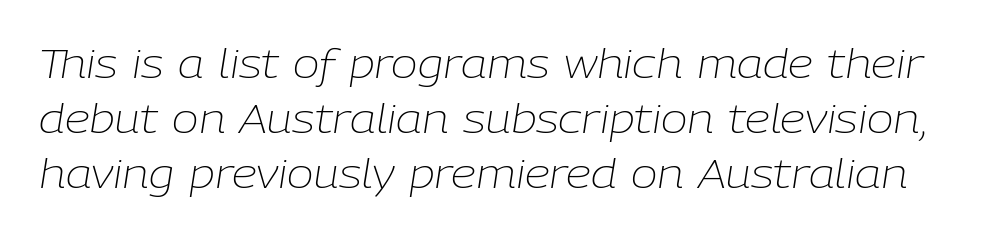
{"italic": "yes", "lean": "right", "slant_degrees": 9, "bold": "no", "weight": "light", "width": "normal", "stroke_contrast": "low", "x_height": "medium", "monospaced": "no", "underline": "no", "line_spacing": "normal", "line_spacing_ratio": 1.38, "letter_spacing": "normal", "letter_spacing_em": 0.0, "glyph_px": 40}
